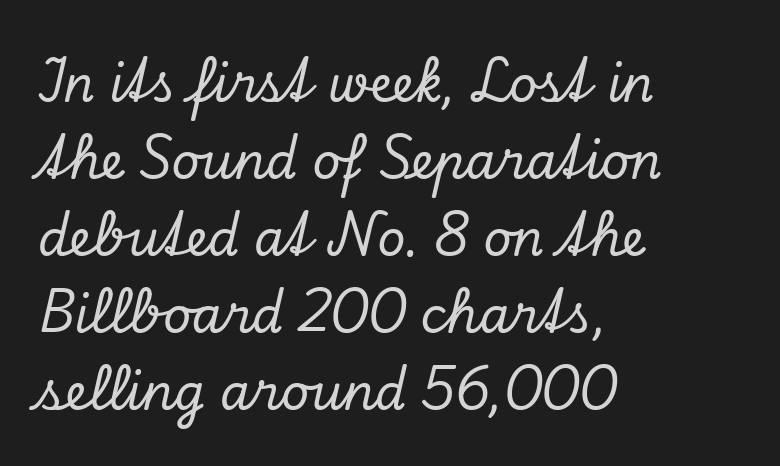
{"serif": "yes", "italic": "yes", "lean": "right", "slant_degrees": 13, "width": "normal", "stroke_contrast": "low", "x_height": "small", "monospaced": "no", "underline": "no", "align": "left", "line_spacing": "normal", "line_spacing_ratio": 1.57, "letter_spacing": "normal", "letter_spacing_em": 0.0, "glyph_px": 49}
